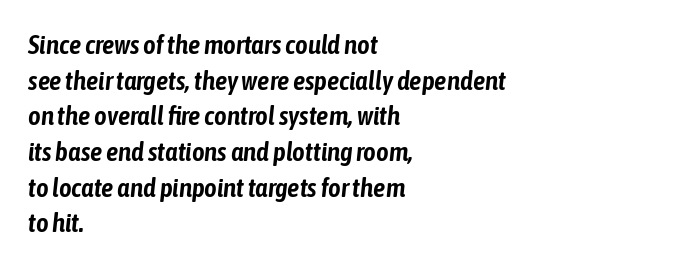
The image shows 27 px text type, italic (leaning right); set left-aligned, normal line spacing (1.32x), normal letter spacing, not underlined.
